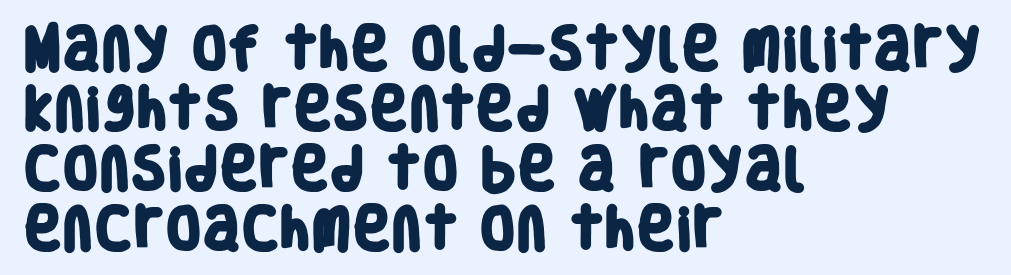
Q: Is the text bold? A: Yes.
Q: Is the typeface a serif or a sans-serif typeface? A: Sans-serif.
Q: Is the text underlined? A: No.
Q: How is the paragraph aligned? A: Left-aligned.
Q: Is the spacing between letters normal or unusually wide? A: Normal.
Q: Is the spacing between lines tight, normal or loose? A: Normal.
Q: Width (condensed, normal, or wide)? A: Condensed.
Q: Stroke contrast? A: Low.
Q: x-height? A: Large.
Q: Monospaced? A: No.
